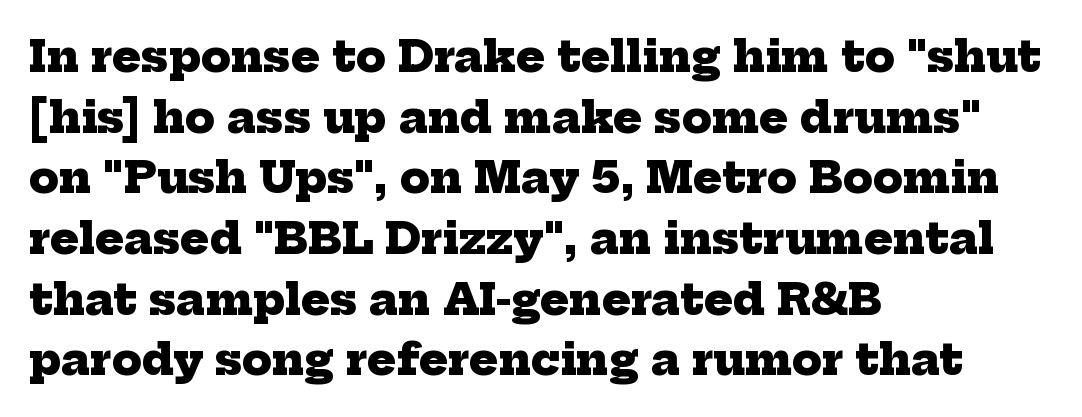
The image shows 43 px heavy serif type; set left-aligned, normal line spacing (1.41x), normal letter spacing, not underlined; low stroke contrast and a medium x-height.
